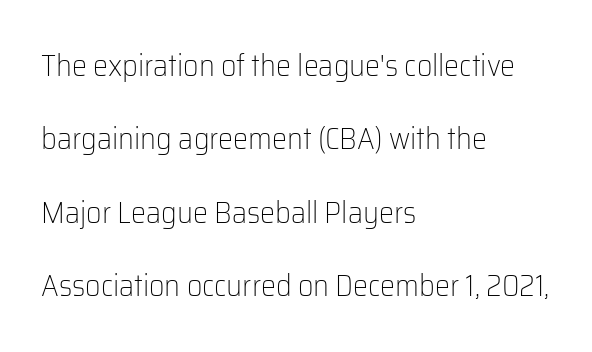
The image shows 30 px light sans-serif type, upright; set left-aligned, loose line spacing (2.45x), normal letter spacing, not underlined; low stroke contrast and a medium x-height.
